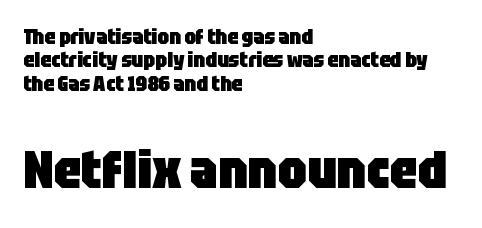
{"serif": "no", "italic": "no", "bold": "yes", "weight": "heavy", "width": "condensed", "stroke_contrast": "low", "x_height": "large", "monospaced": "no", "underline": "no", "align": "left", "line_spacing": "tight", "line_spacing_ratio": 1.11, "letter_spacing": "normal", "letter_spacing_em": 0.0, "larger_block": "second", "size_ratio": 2.52, "glyph_px": 53}
